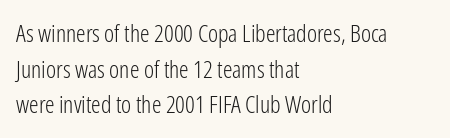
{"italic": "no", "bold": "no", "underline": "no", "align": "left", "line_spacing": "normal", "line_spacing_ratio": 1.48, "letter_spacing": "normal", "letter_spacing_em": 0.0, "glyph_px": 24}
